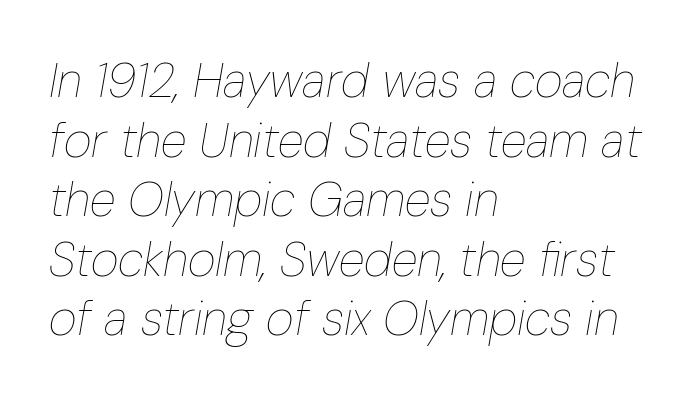
{"italic": "yes", "lean": "right", "slant_degrees": 10, "bold": "no", "weight": "thin", "width": "condensed", "stroke_contrast": "low", "x_height": "medium", "monospaced": "no", "underline": "no", "align": "left", "line_spacing_ratio": 1.24, "letter_spacing": "normal", "letter_spacing_em": 0.0, "glyph_px": 48}
